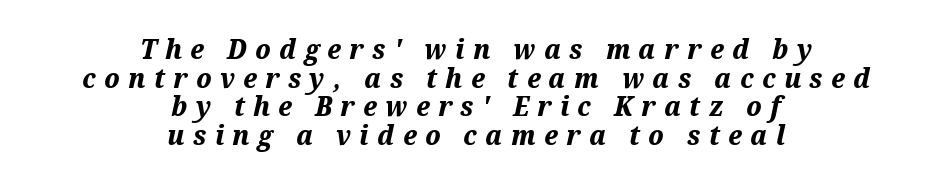
Rendered with sloped, italic letterforms. Students, this is bold: see how much ink each stroke carries. Glyph-to-glyph distance is far greater than everyday printed text. The rag falls on both sides of this text block equally.
